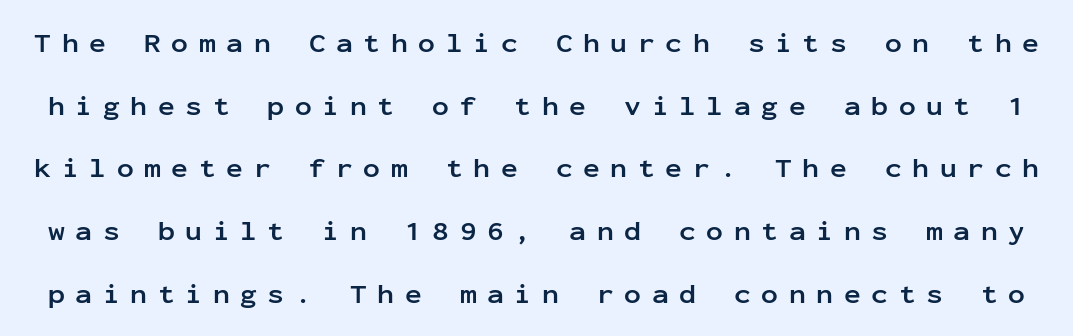
The image shows 28 px semibold sans-serif type, upright, monospaced; set loose line spacing (2.24x), unusually wide letter spacing (+0.38 em), not underlined; low stroke contrast and a medium x-height.
